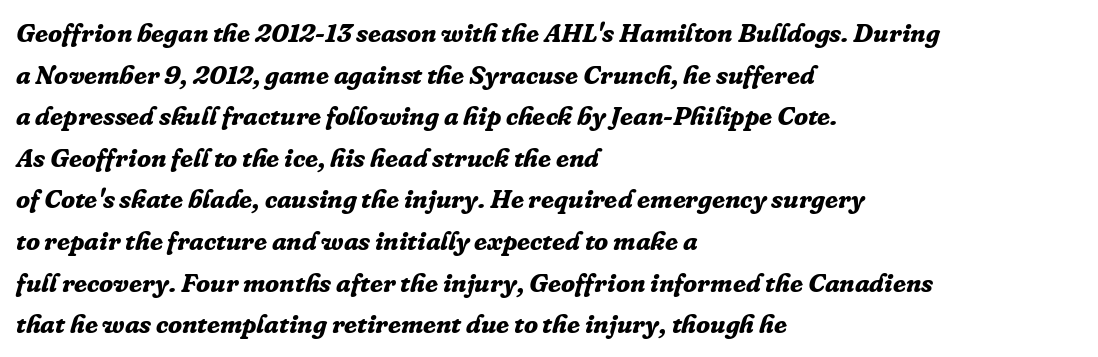
A typesetter would call this leading conventional body-copy spacing. The face used here has a pronounced slope to its letters. These lines are set flush left with a ragged right edge. Nothing unusual about the tracking: characters are spaced as the font intends.
